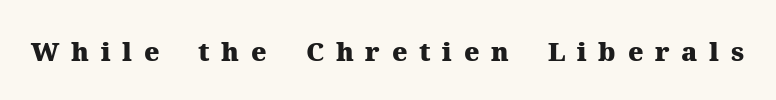
Q: Is the text bold? A: Yes.
Q: Is the text italic (slanted)? A: No, it is upright.
Q: Is the text underlined? A: No.
Q: Is the spacing between letters normal or unusually wide? A: Unusually wide.
